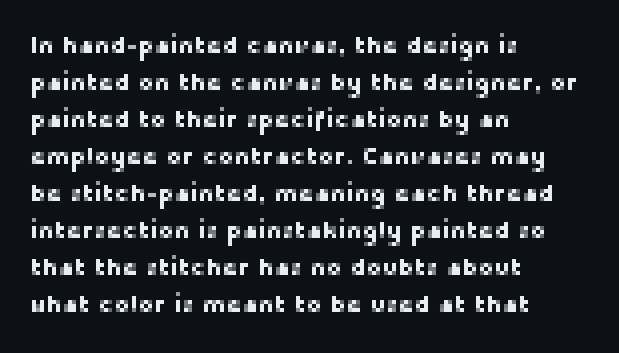
Q: Is the text italic (slanted)? A: No, it is upright.
Q: Is the text underlined? A: No.
Q: How is the paragraph aligned? A: Left-aligned.
Q: Is the spacing between letters normal or unusually wide? A: Normal.
Q: Is the spacing between lines tight, normal or loose? A: Normal.
